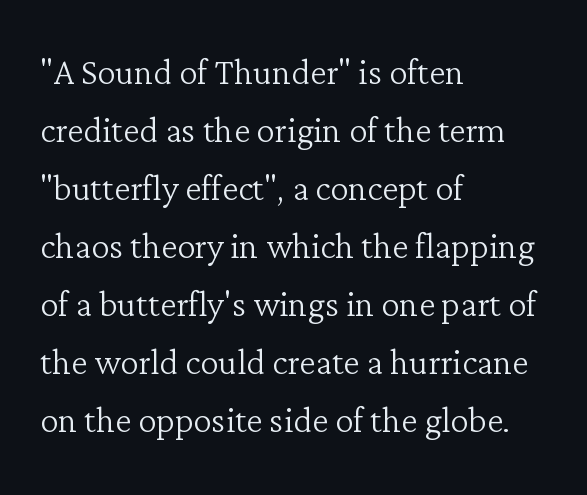
{"serif": "yes", "italic": "no", "bold": "no", "weight": "light", "width": "normal", "stroke_contrast": "low", "x_height": "medium", "monospaced": "no", "underline": "no", "align": "left", "line_spacing": "normal", "line_spacing_ratio": 1.26, "letter_spacing": "normal", "letter_spacing_em": 0.0, "glyph_px": 46}
